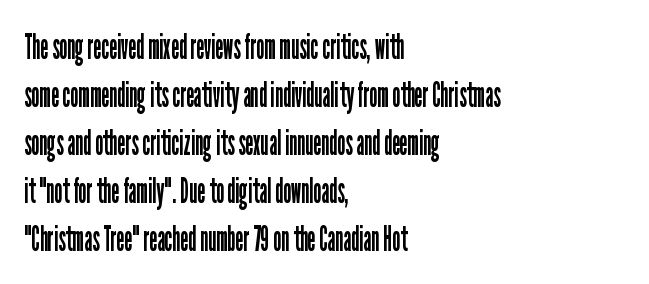
{"serif": "no", "italic": "no", "bold": "no", "weight": "regular", "width": "condensed", "stroke_contrast": "low", "x_height": "medium", "monospaced": "no", "underline": "no", "align": "left", "line_spacing": "normal", "line_spacing_ratio": 1.33, "letter_spacing": "normal", "letter_spacing_em": 0.0, "glyph_px": 36}
